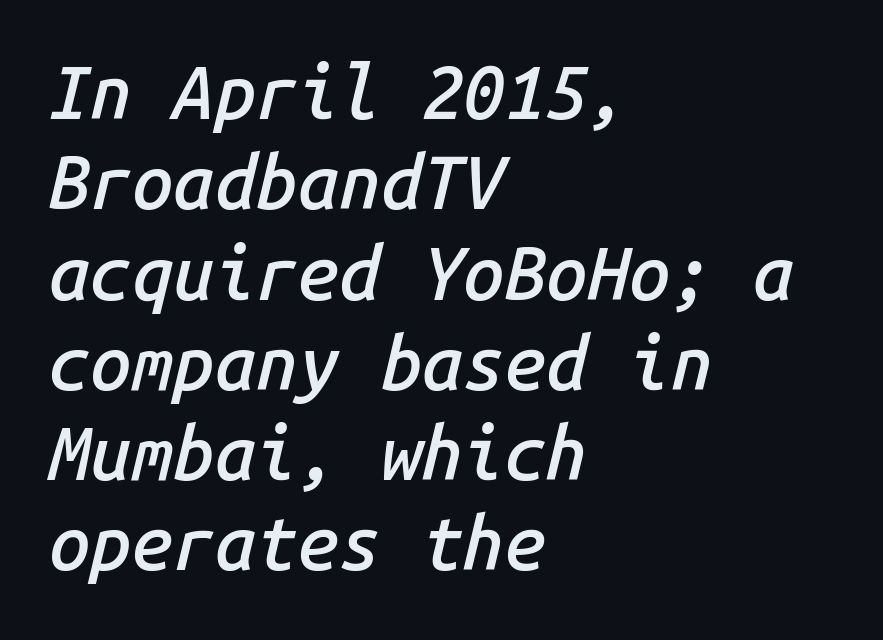
Reading down the block, your eye returns to a fixed left position each line. Type without underlining. This is moderately heavy type, rendered in semibold. Do the characters align in a grid? Yes, the font is monospaced.
